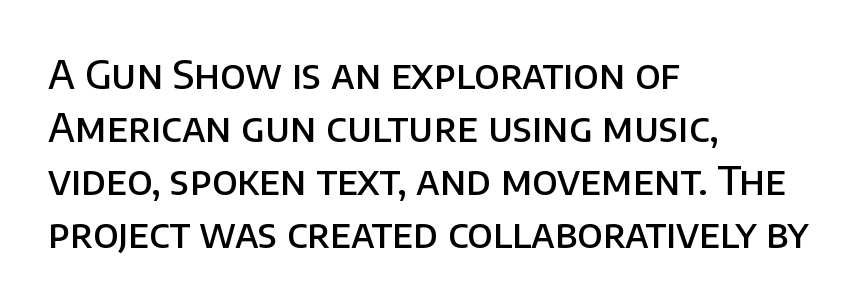
Q: Is the text bold? A: Semi-bold.
Q: Is the text italic (slanted)? A: No, it is upright.
Q: Is the typeface a serif or a sans-serif typeface? A: Sans-serif.
Q: Is the text underlined? A: No.
Q: How is the paragraph aligned? A: Left-aligned.
Q: Is the spacing between letters normal or unusually wide? A: Normal.
Q: Is the spacing between lines tight, normal or loose? A: Normal.
Q: Width (condensed, normal, or wide)? A: Normal.
Q: Stroke contrast? A: Low.
Q: x-height? A: Large.
Q: Monospaced? A: No.
